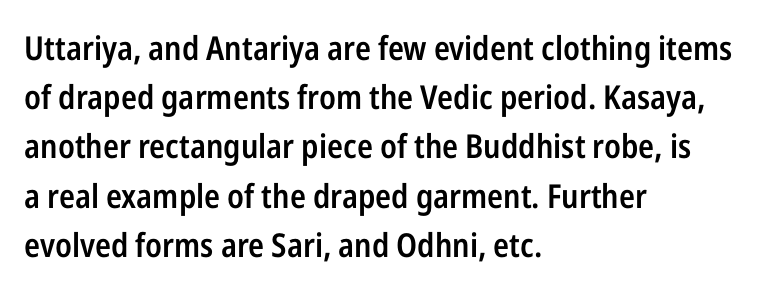
Default kerning and tracking; the words read as compact shapes. Lines of text with bare space underneath. Look at the bottom of the vertical strokes: they stop flat, with no serifs. The typesetter chose a ragged-right arrangement here. The rendering uses a semibold face; strokes are thickened but not to full bold.
